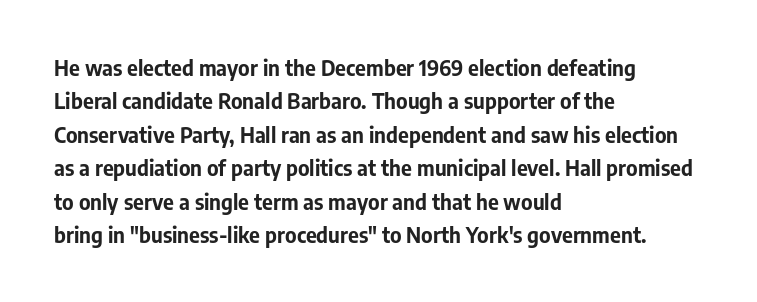
Q: Is the text bold? A: Yes.
Q: Is the text italic (slanted)? A: No, it is upright.
Q: Is the text underlined? A: No.
Q: How is the paragraph aligned? A: Left-aligned.
Q: Is the spacing between letters normal or unusually wide? A: Normal.
Q: Is the spacing between lines tight, normal or loose? A: Normal.
